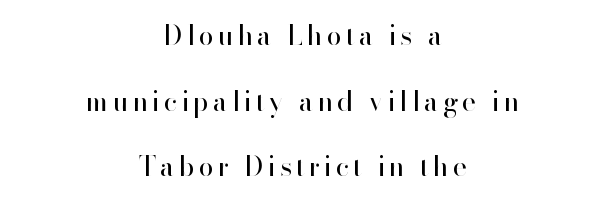
The image shows 27 px text type, upright; set centered, loose line spacing (2.43x), not underlined.
